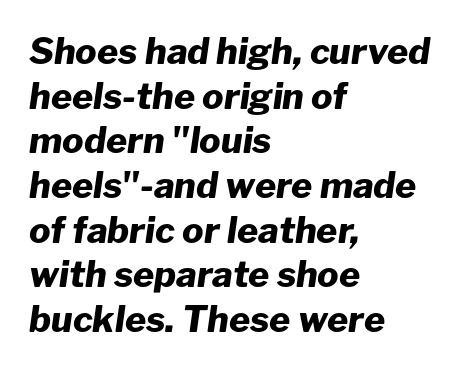
Q: Is the text bold? A: Yes.
Q: Is the text italic (slanted)? A: Yes, it leans right by about 8 degrees.
Q: Is the text underlined? A: No.
Q: How is the paragraph aligned? A: Left-aligned.
Q: Is the spacing between letters normal or unusually wide? A: Normal.
Q: Width (condensed, normal, or wide)? A: Normal.
Q: Stroke contrast? A: Low.
Q: x-height? A: Medium.
Q: Monospaced? A: No.
